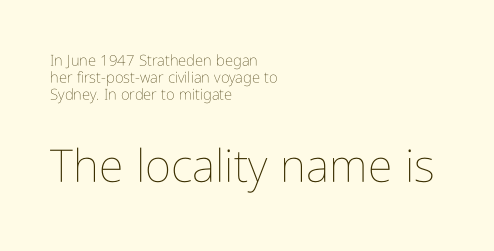
{"italic": "no", "bold": "no", "weight": "thin", "width": "condensed", "stroke_contrast": "low", "x_height": "medium", "monospaced": "no", "underline": "no", "align": "left", "line_spacing": "tight", "line_spacing_ratio": 1.14, "letter_spacing": "normal", "letter_spacing_em": 0.0, "larger_block": "second", "size_ratio": 3.0, "glyph_px": 45}
